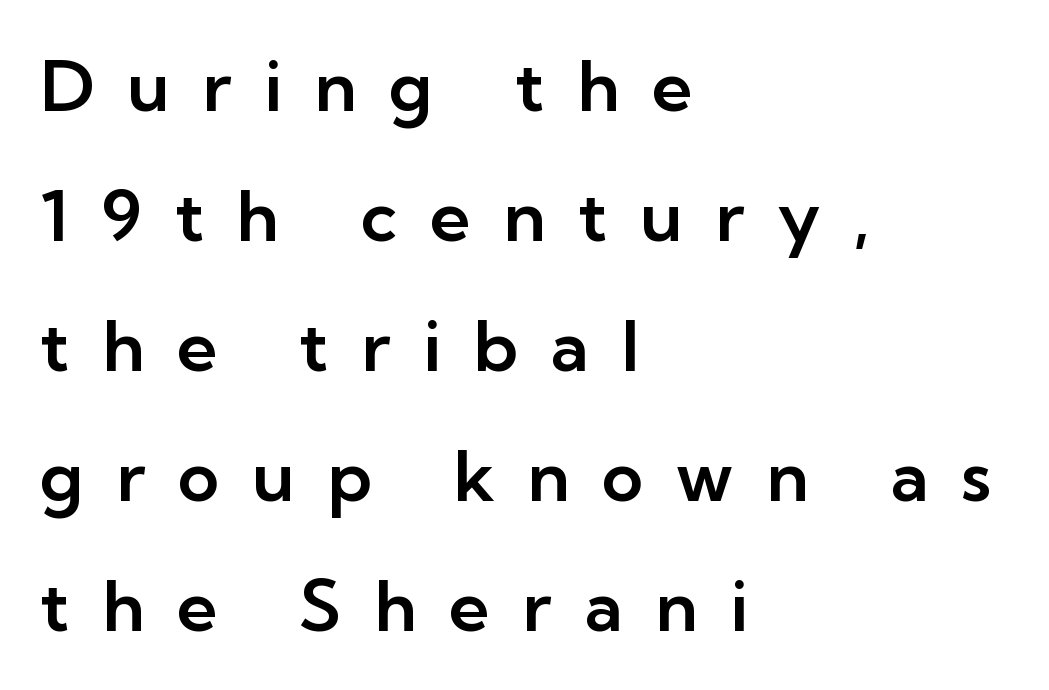
The image shows 71 px sans-serif type, upright; set left-aligned, line spacing 1.83x, unusually wide letter spacing (+0.46 em), not underlined; low stroke contrast and a medium x-height.
